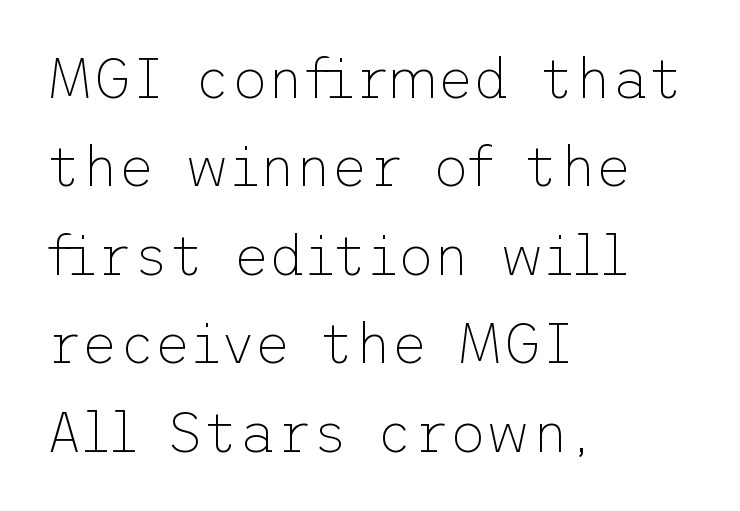
Leftover space on each line is placed entirely after the last word. Tall strokes in this sample are plumb rather than angled. Typographically, this falls in the sans-serif category. The tracking reads as untouched default to a designer's eye. Bold? No — there's no thickening of the strokes. In terms of leading, this rendering sits right in the middle.
